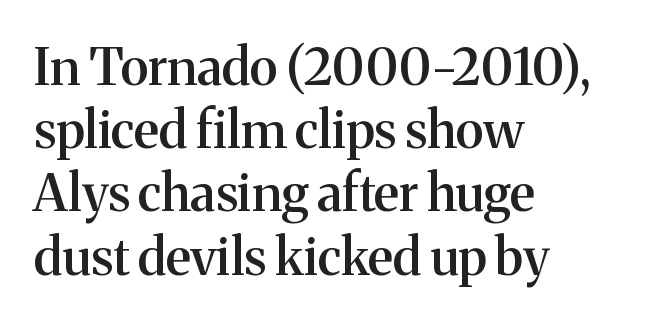
{"serif": "yes", "italic": "no", "bold": "semi", "weight": "semibold", "width": "normal", "stroke_contrast": "medium", "x_height": "medium", "monospaced": "no", "underline": "no", "align": "left", "line_spacing_ratio": 1.24, "letter_spacing": "normal", "letter_spacing_em": 0.0, "glyph_px": 51}
